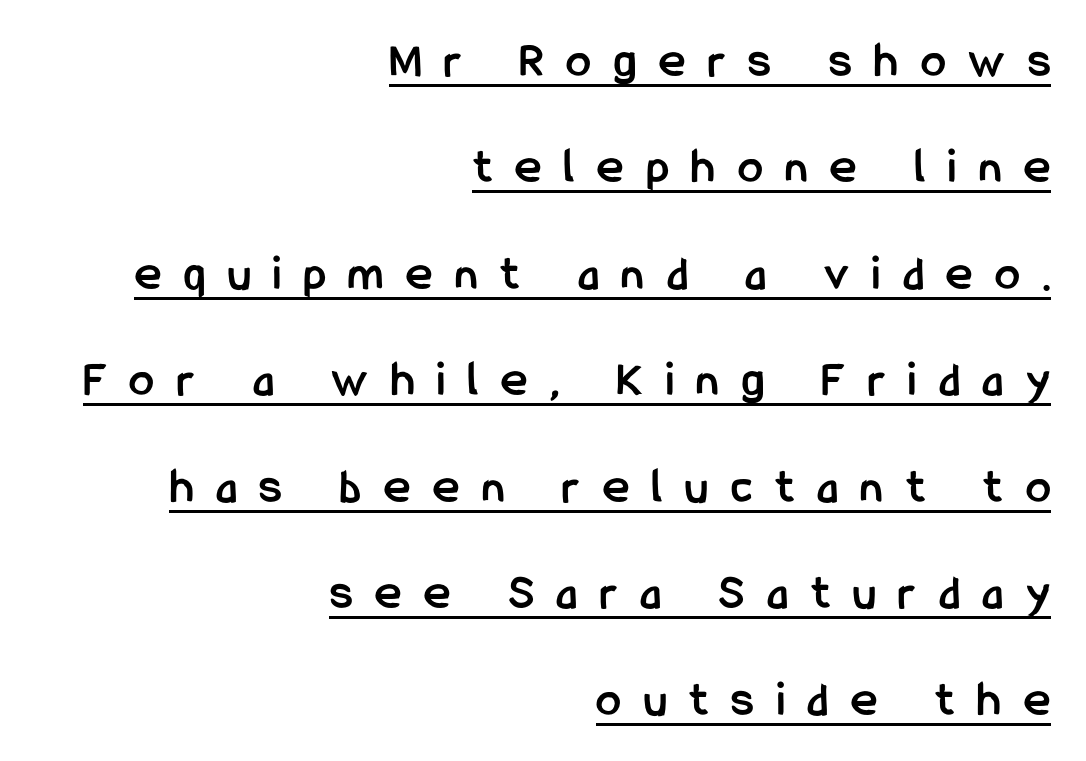
The image shows 50 px semibold, condensed sans-serif type, upright; set right-aligned, loose line spacing (2.13x), unusually wide letter spacing (+0.46 em), underlined; low stroke contrast and a medium x-height.
